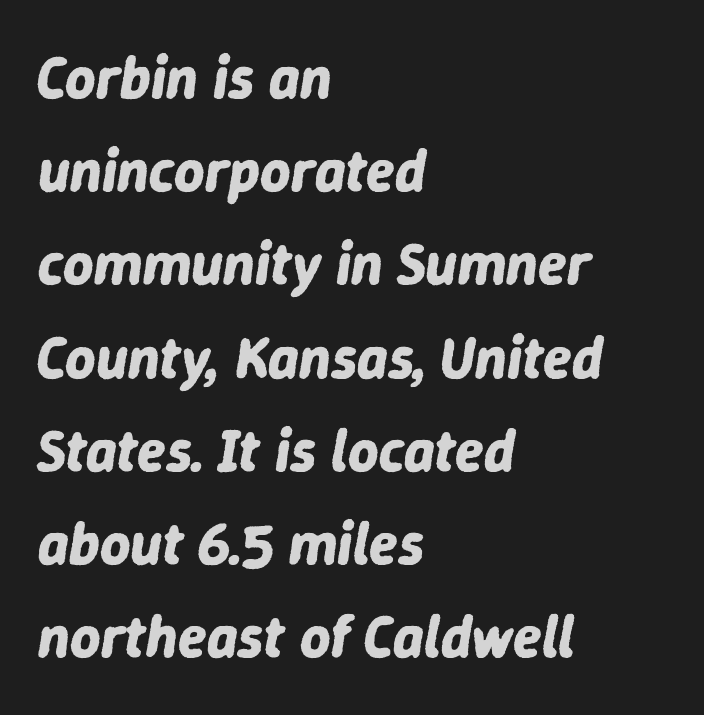
{"italic": "yes", "lean": "right", "slant_degrees": 9, "bold": "yes", "weight": "bold", "width": "normal", "stroke_contrast": "low", "x_height": "medium", "monospaced": "no", "underline": "no", "align": "left", "line_spacing": "normal", "line_spacing_ratio": 1.58, "letter_spacing": "normal", "letter_spacing_em": 0.0, "glyph_px": 59}
